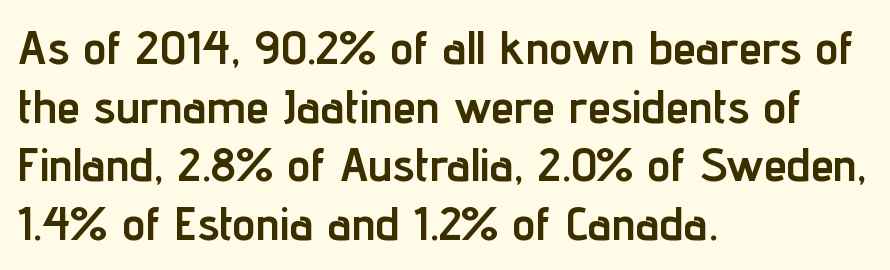
Q: Is the text bold? A: Yes.
Q: Is the text italic (slanted)? A: No, it is upright.
Q: Is the typeface a serif or a sans-serif typeface? A: Sans-serif.
Q: Is the text underlined? A: No.
Q: How is the paragraph aligned? A: Left-aligned.
Q: Is the spacing between letters normal or unusually wide? A: Normal.
Q: Is the spacing between lines tight, normal or loose? A: Normal.
Q: Width (condensed, normal, or wide)? A: Condensed.
Q: Stroke contrast? A: Low.
Q: x-height? A: Medium.
Q: Monospaced? A: No.
